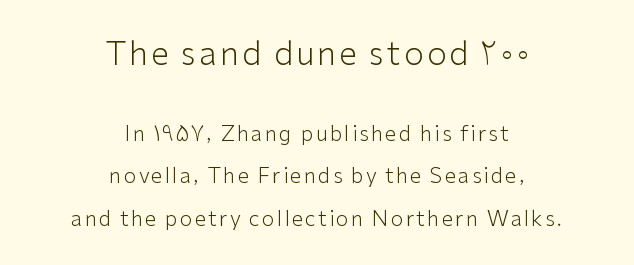
The text block is weighted toward neither margin, spreading evenly from the middle. The upper block of text is set noticeably larger than the block beneath it. Anything drawn beneath the words? Only blank space. Is the type heavy? It reads as light-to-regular instead.
